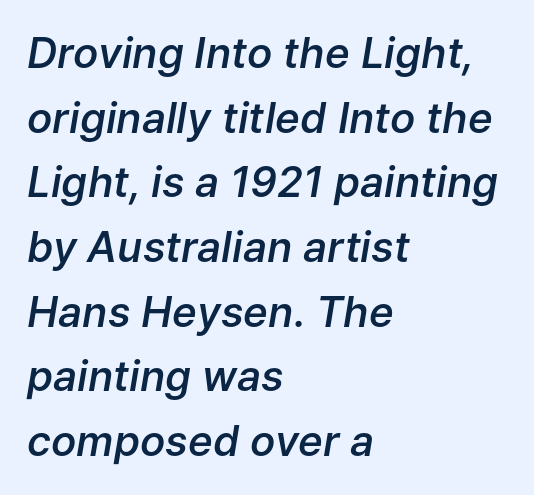
Q: Is the text bold? A: Semi-bold.
Q: Is the text italic (slanted)? A: Yes, it leans right by about 9 degrees.
Q: Is the text underlined? A: No.
Q: How is the paragraph aligned? A: Left-aligned.
Q: Is the spacing between letters normal or unusually wide? A: Normal.
Q: Is the spacing between lines tight, normal or loose? A: Normal.
Q: Width (condensed, normal, or wide)? A: Normal.
Q: Stroke contrast? A: Low.
Q: x-height? A: Medium.
Q: Monospaced? A: No.
